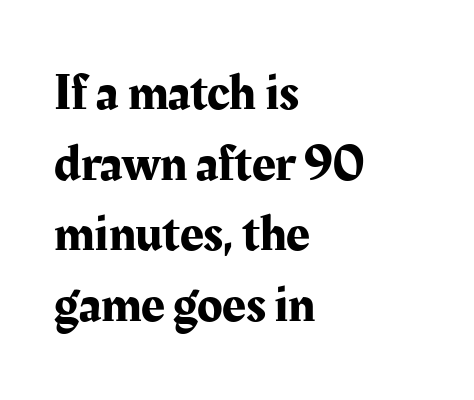
The image shows 52 px serif type, upright; set left-aligned, normal line spacing (1.36x), normal letter spacing, not underlined; medium stroke contrast and a medium x-height.
